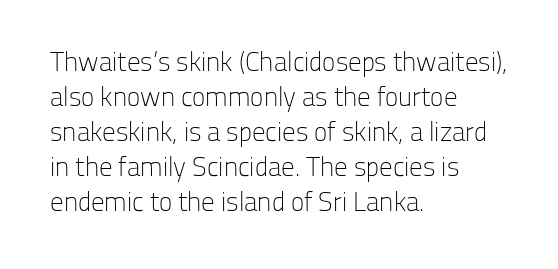
Q: Is the text bold? A: No.
Q: Is the text italic (slanted)? A: No, it is upright.
Q: Is the text underlined? A: No.
Q: How is the paragraph aligned? A: Left-aligned.
Q: Is the spacing between letters normal or unusually wide? A: Normal.
Q: Is the spacing between lines tight, normal or loose? A: Normal.
